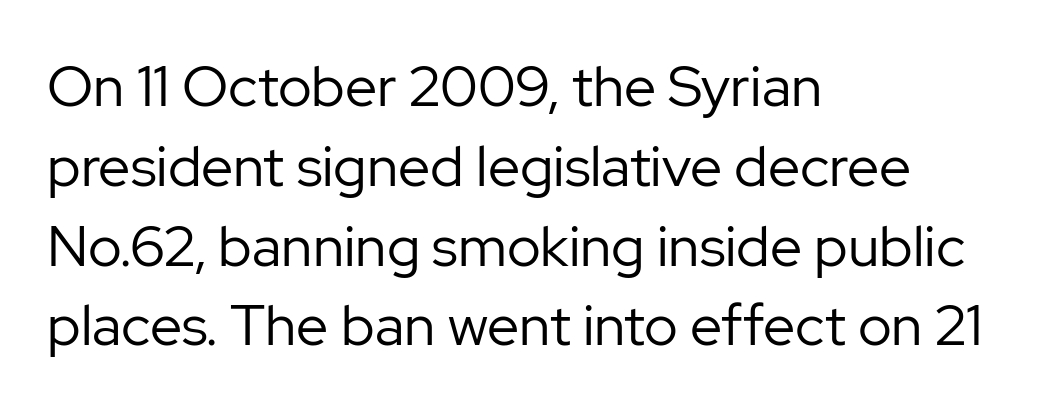
Observe the ordinary spacing: letters are neighbours, not strangers. Regarding serifs, this sample does without them. Think standard paragraph weight, or any step lighter than that. In terms of posture, this sample is upright.
